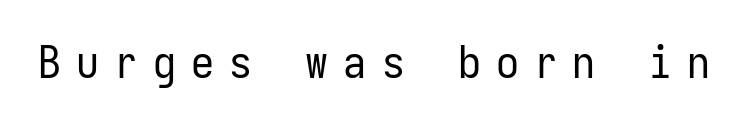
Think standard paragraph weight, or any step lighter than that. Type style note: lacks serifs. The letterforms stand isolated, each surrounded by extra space. Here the designer chose a console-style face with uniform glyph widths. Letters rest on an invisible, unmarked baseline. Posture: straight, roman, zero tilt.
